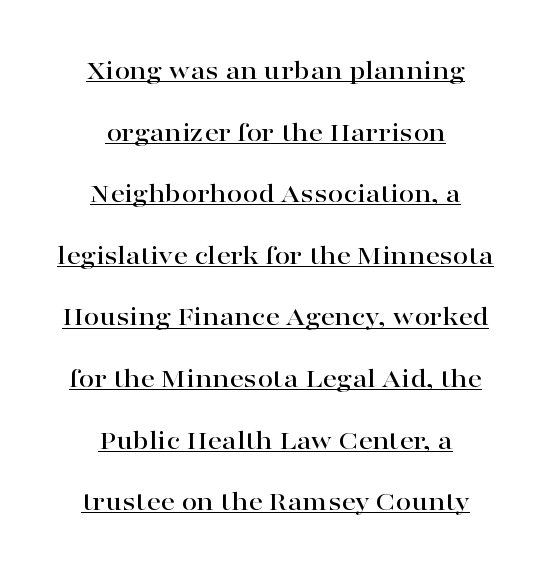
The image shows 28 px wide serif type, upright; set centered, loose line spacing (2.2x), normal letter spacing, underlined; high stroke contrast and a medium x-height.
